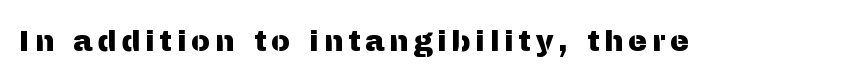
The image shows 29 px sans-serif type, upright; set not underlined; medium stroke contrast and a medium x-height.
